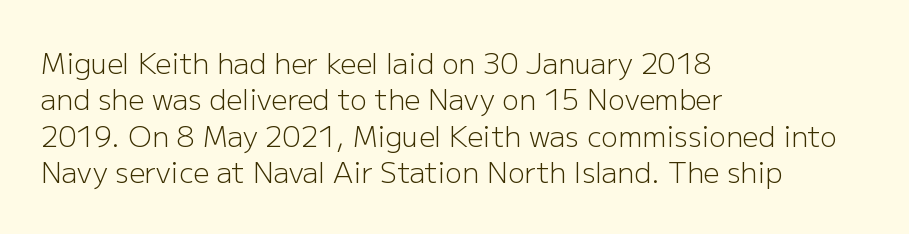
The image shows 28 px light sans-serif type, upright; set left-aligned, normal line spacing (1.3x), normal letter spacing, not underlined; low stroke contrast and a medium x-height.
